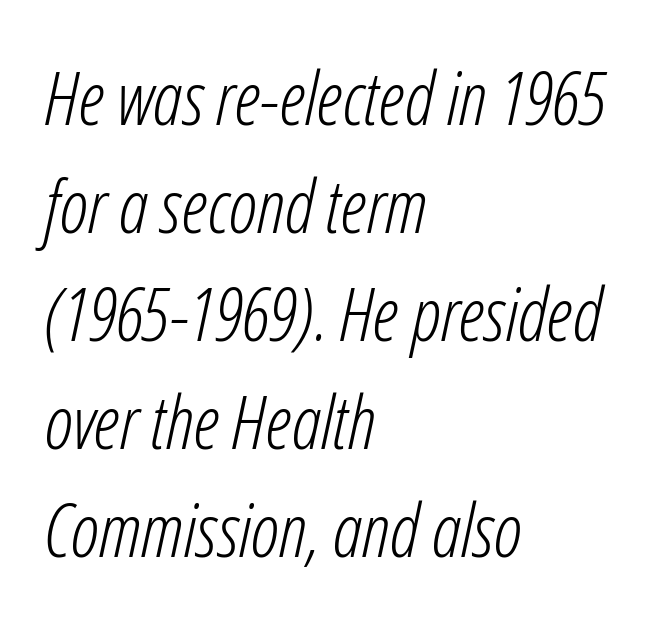
{"italic": "yes", "lean": "right", "slant_degrees": 12, "bold": "no", "weight": "light", "width": "condensed", "stroke_contrast": "low", "x_height": "medium", "monospaced": "no", "underline": "no", "align": "left", "line_spacing": "normal", "line_spacing_ratio": 1.46, "letter_spacing": "normal", "letter_spacing_em": 0.0, "glyph_px": 74}
